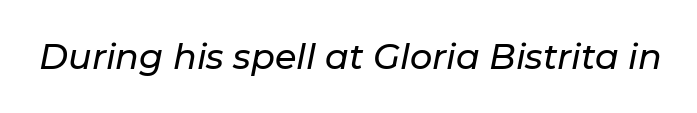
The image shows 35 px text type, italic (leaning right); set normal letter spacing, not underlined; low stroke contrast and a medium x-height.
